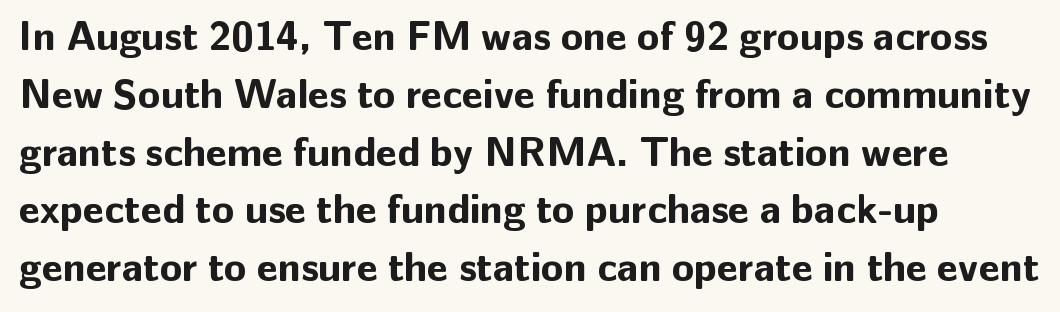
The face used here is a sans, in the tradition of grotesques and geometrics. Posture: straight, roman, zero tilt. Stroke thickness is high; the sample reads as a true bold. Nobody touched the tracking dial on this one. A bare baseline throughout the passage. The rendering anchors every line to the left-hand side.
